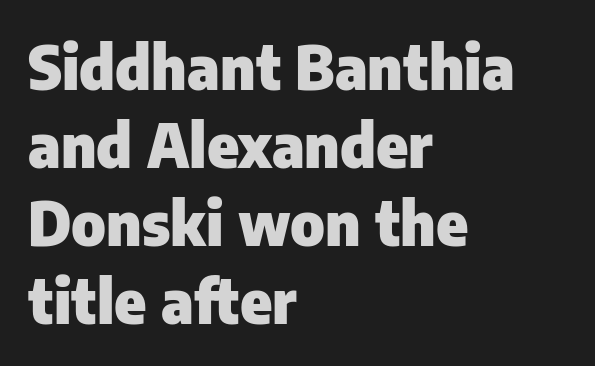
The type is set solid horizontally, with unmodified tracking. A roman cut, with each character standing at attention. A typesetter would call this proportional, since set widths differ per character. Beneath every word, the page is bare. A normal amount of white space separates one row of letters from the next.
